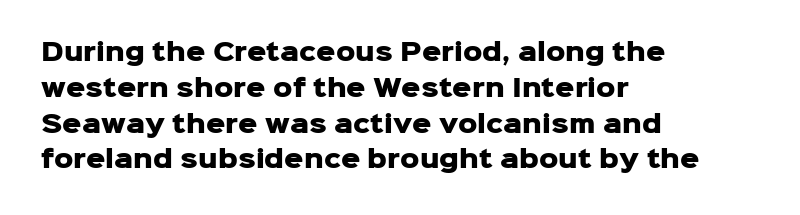
Q: Is the text bold? A: Yes.
Q: Is the text italic (slanted)? A: No, it is upright.
Q: Is the text underlined? A: No.
Q: How is the paragraph aligned? A: Left-aligned.
Q: Is the spacing between letters normal or unusually wide? A: Normal.
Q: Is the spacing between lines tight, normal or loose? A: Normal.
